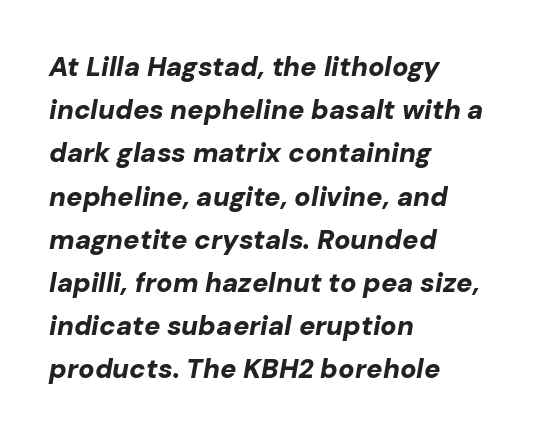
Q: Is the text bold? A: Yes.
Q: Is the text italic (slanted)? A: Yes, it leans right by about 10 degrees.
Q: Is the text underlined? A: No.
Q: How is the paragraph aligned? A: Left-aligned.
Q: Is the spacing between letters normal or unusually wide? A: Normal.
Q: Is the spacing between lines tight, normal or loose? A: Normal.
